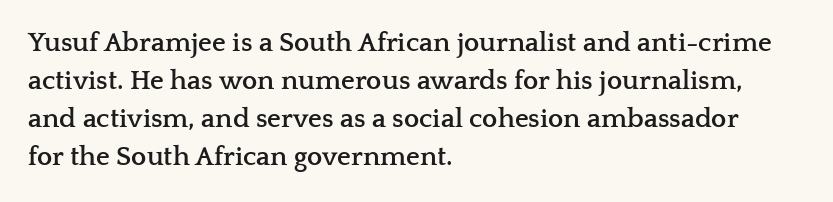
{"italic": "no", "bold": "yes", "underline": "no", "align": "left", "line_spacing": "normal", "line_spacing_ratio": 1.41, "letter_spacing": "normal", "letter_spacing_em": 0.0, "glyph_px": 27}
